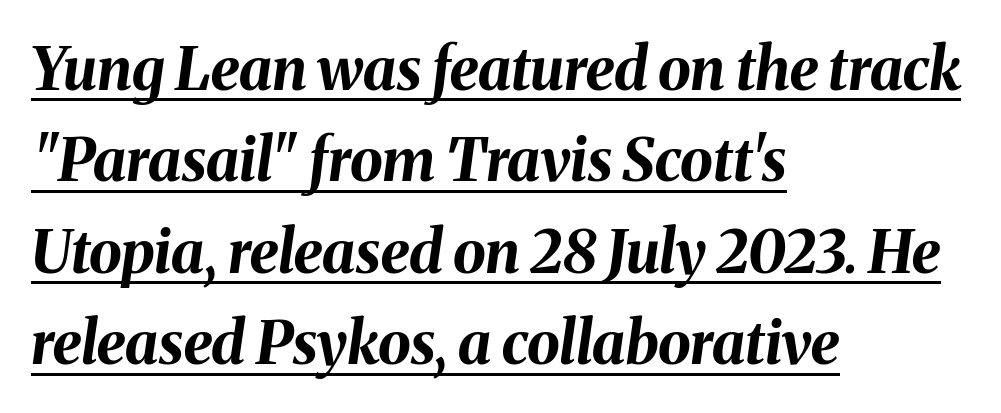
Q: Is the text bold? A: Yes.
Q: Is the text italic (slanted)? A: Yes, it leans right by about 8 degrees.
Q: Is the text underlined? A: Yes.
Q: How is the paragraph aligned? A: Left-aligned.
Q: Is the spacing between letters normal or unusually wide? A: Normal.
Q: Is the spacing between lines tight, normal or loose? A: Normal.
Q: Width (condensed, normal, or wide)? A: Normal.
Q: Stroke contrast? A: Medium.
Q: x-height? A: Medium.
Q: Monospaced? A: No.
